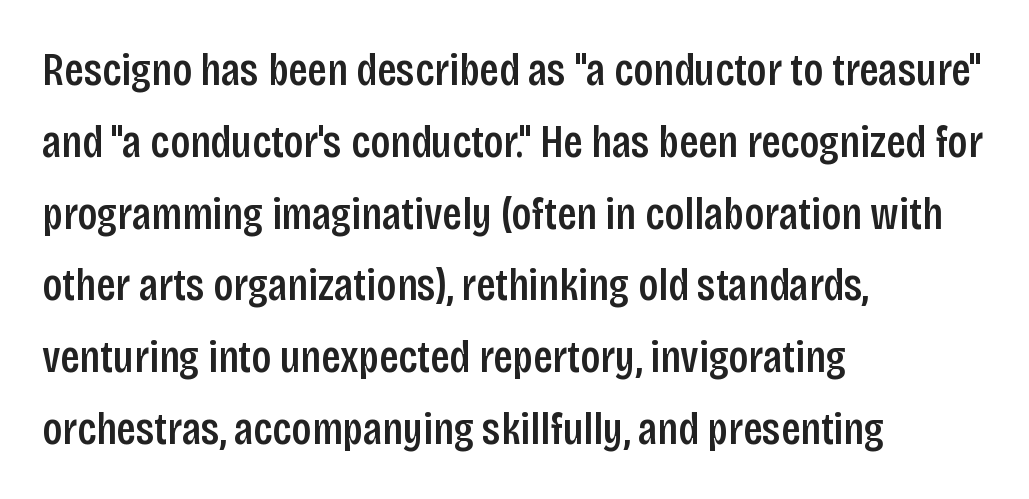
A somewhat darkened texture: the type is semibold rather than bold. Visually the block forms a straight wall on the left and a jagged coastline on the right. Quick note: not italic, upright. The face used here is rendered with its standard letterfit. The rendering shows plain stroke endings on the letterforms — a sans-serif design.
